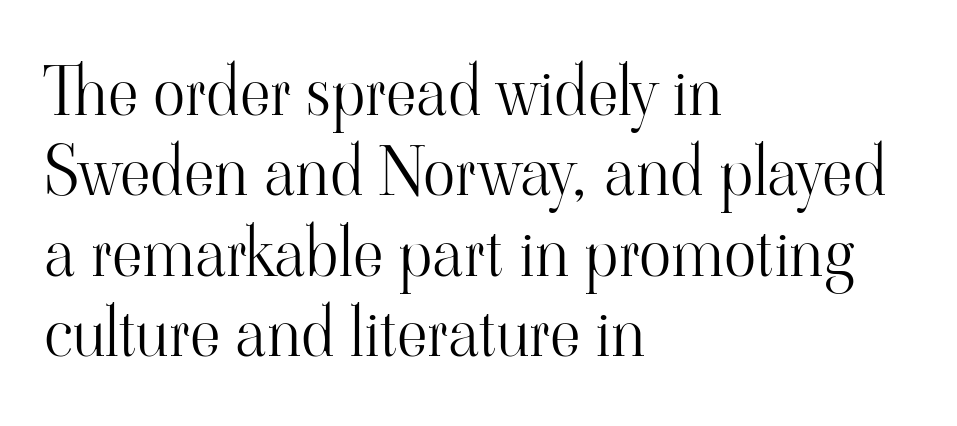
{"serif": "yes", "italic": "no", "bold": "no", "weight": "light", "width": "normal", "stroke_contrast": "high", "x_height": "small", "monospaced": "no", "underline": "no", "align": "left", "line_spacing_ratio": 1.2, "letter_spacing": "normal", "letter_spacing_em": 0.0, "glyph_px": 67}
